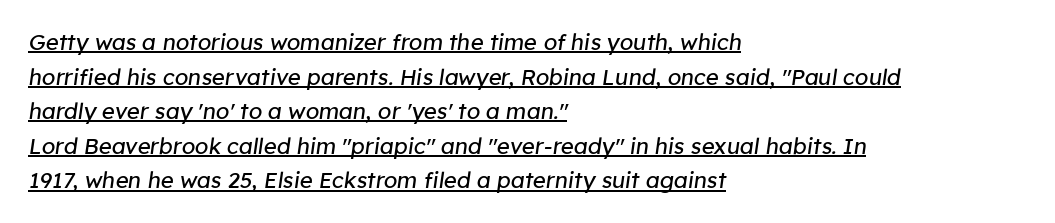
The image shows 22 px text type, italic (leaning right); set left-aligned, normal line spacing (1.57x), normal letter spacing, underlined.
